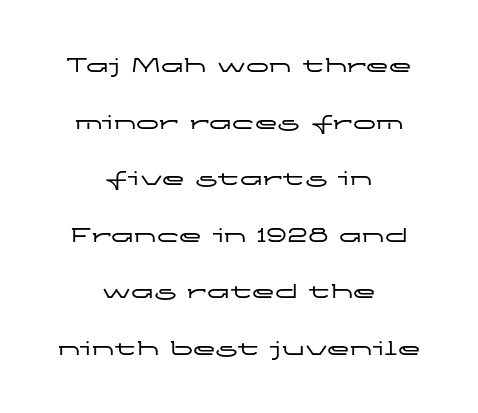
Rows of type keep a wide berth in the vertical direction. Centered paragraph, ragged on both sides. This is roman type, the default non-slanted kind. This rendering leaves character spacing at its baseline value. Any mark beneath the type? The region is blank.
